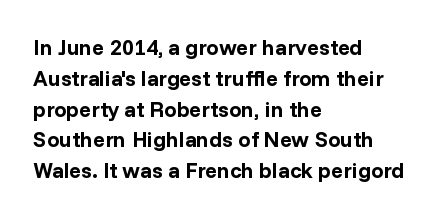
The image shows 22 px bold type, upright; set left-aligned, normal line spacing (1.4x), normal letter spacing, not underlined.
